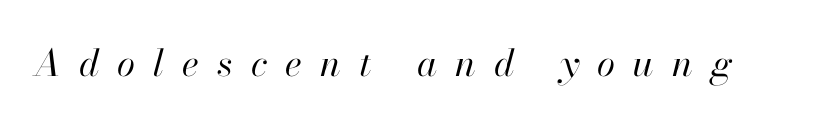
{"italic": "yes", "lean": "right", "slant_degrees": 13, "bold": "no", "weight": "regular", "width": "normal", "stroke_contrast": "high", "x_height": "small", "monospaced": "no", "underline": "no", "letter_spacing": "wide", "letter_spacing_em": 0.49, "glyph_px": 37}
